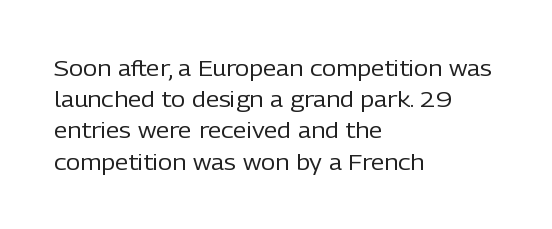
Q: Is the text bold? A: No.
Q: Is the text italic (slanted)? A: No, it is upright.
Q: Is the text underlined? A: No.
Q: How is the paragraph aligned? A: Left-aligned.
Q: Is the spacing between letters normal or unusually wide? A: Normal.
Q: Is the spacing between lines tight, normal or loose? A: Normal.
